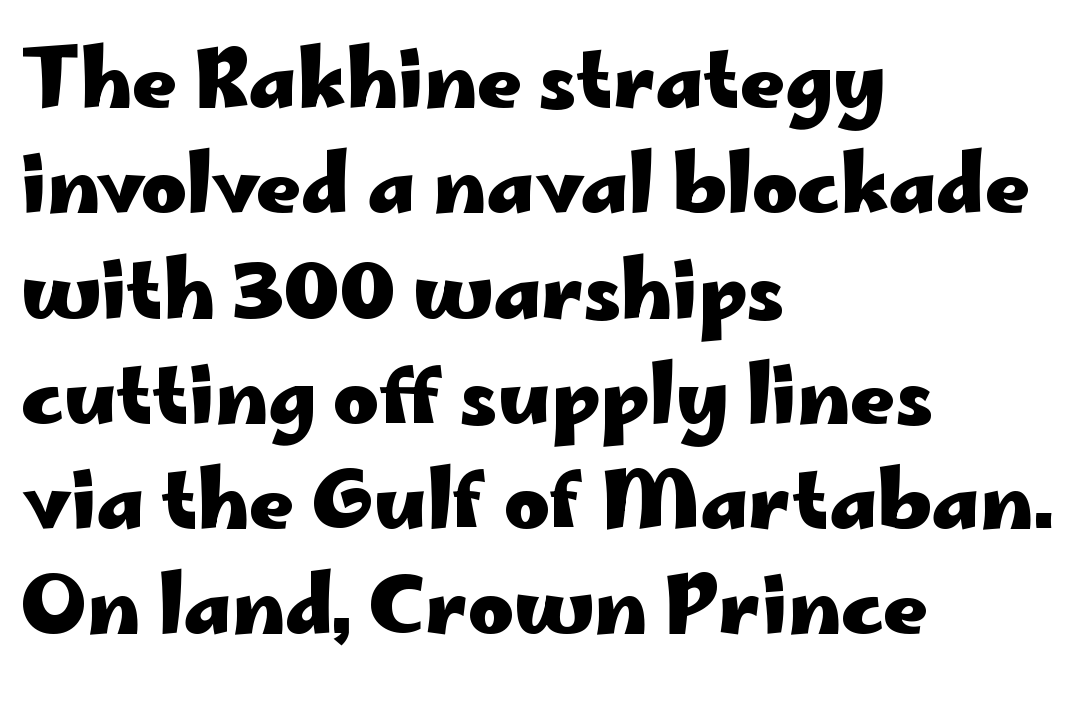
The glyphs are unaccompanied by any horizontal stroke below them. Notice how descenders clear the ascenders below comfortably — that's standard leading. In CSS terms this would be text-align: left. Plenty of ink on the page — the face is bold. Spacing verdict: proportional, widths tailored to each character.
